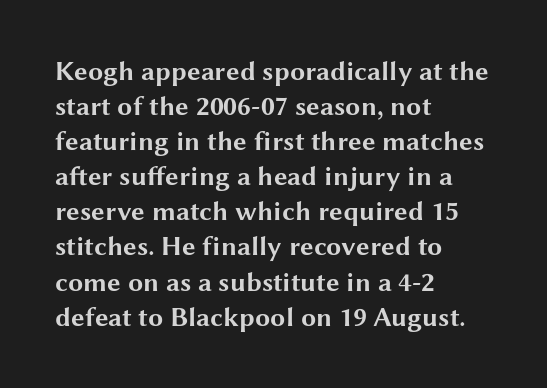
{"italic": "no", "bold": "yes", "underline": "no", "align": "left", "line_spacing": "normal", "line_spacing_ratio": 1.3, "letter_spacing": "normal", "letter_spacing_em": 0.0, "glyph_px": 27}
